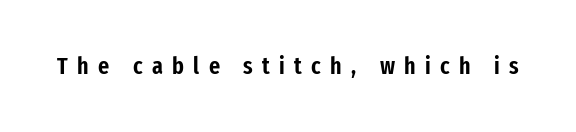
Q: Is the text italic (slanted)? A: No, it is upright.
Q: Is the text underlined? A: No.
Q: Is the spacing between letters normal or unusually wide? A: Unusually wide.
